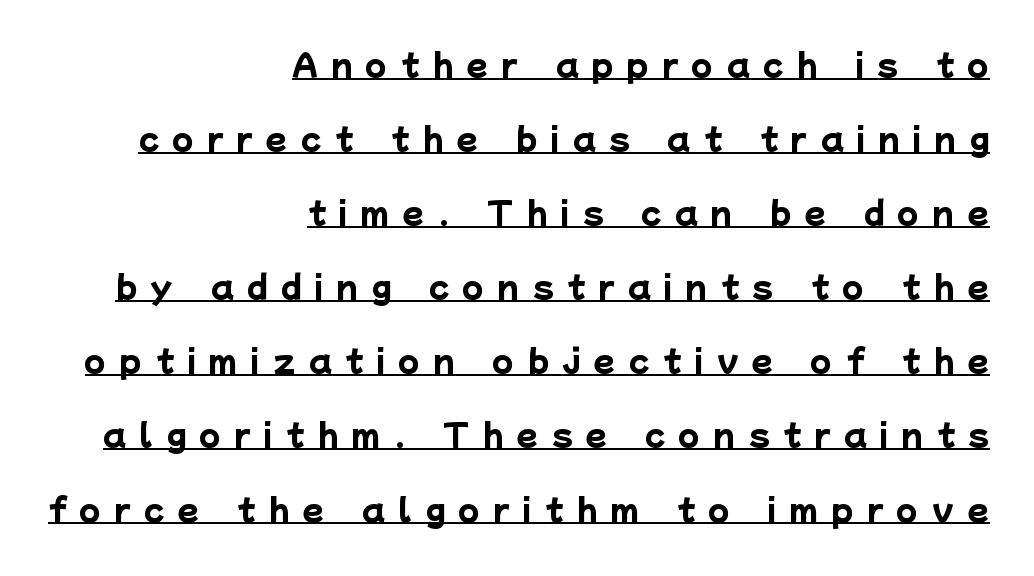
The image shows 31 px heavy sans-serif type; set right-aligned, loose line spacing (2.39x), unusually wide letter spacing (+0.44 em), underlined; low stroke contrast and a medium x-height.
